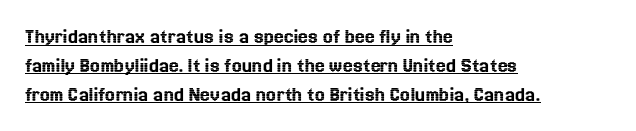
The image shows 22 px text type, upright; set left-aligned, normal line spacing (1.31x), normal letter spacing, underlined.
